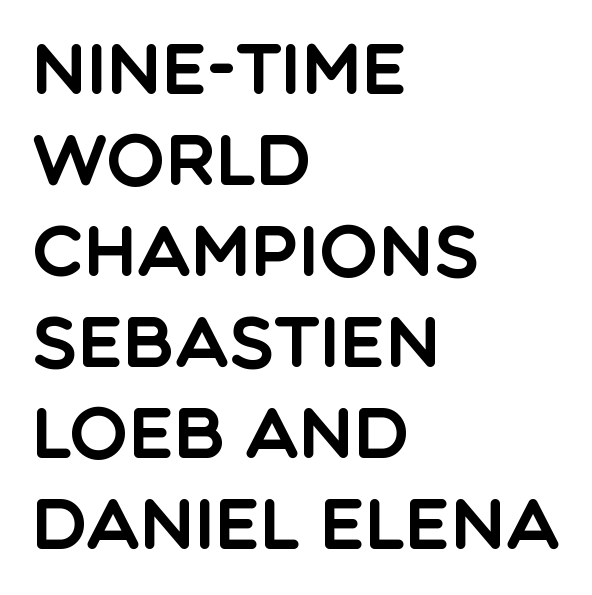
Q: Is the text italic (slanted)? A: No, it is upright.
Q: Is the typeface a serif or a sans-serif typeface? A: Sans-serif.
Q: Is the text underlined? A: No.
Q: How is the paragraph aligned? A: Left-aligned.
Q: Is the spacing between letters normal or unusually wide? A: Normal.
Q: Is the spacing between lines tight, normal or loose? A: Normal.
Q: Width (condensed, normal, or wide)? A: Normal.
Q: x-height? A: Large.
Q: Monospaced? A: No.
